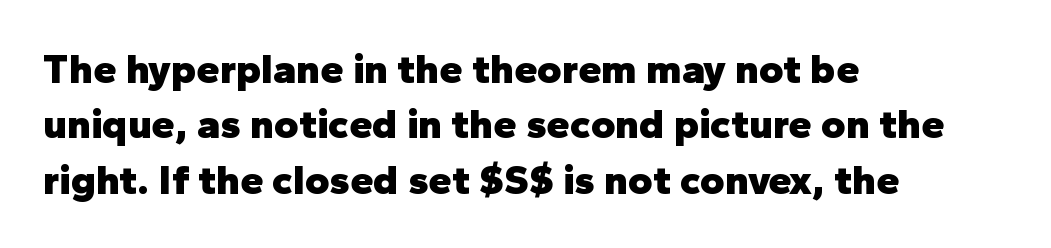
Q: Is the text bold? A: Yes.
Q: Is the text italic (slanted)? A: No, it is upright.
Q: Is the typeface a serif or a sans-serif typeface? A: Sans-serif.
Q: Is the text underlined? A: No.
Q: How is the paragraph aligned? A: Left-aligned.
Q: Is the spacing between letters normal or unusually wide? A: Normal.
Q: Is the spacing between lines tight, normal or loose? A: Normal.
Q: Width (condensed, normal, or wide)? A: Normal.
Q: Stroke contrast? A: Low.
Q: x-height? A: Medium.
Q: Monospaced? A: No.
